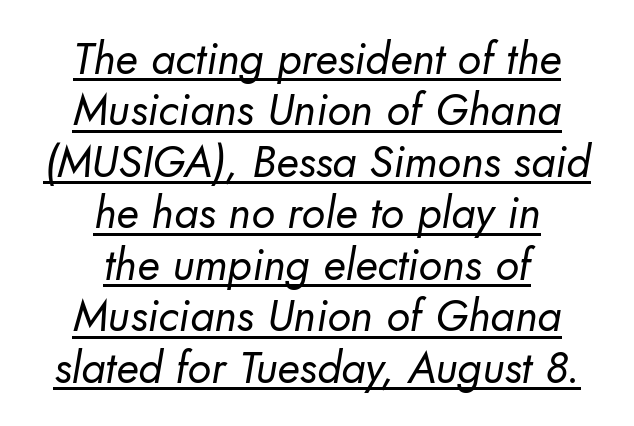
Q: Is the text bold? A: No.
Q: Is the typeface a serif or a sans-serif typeface? A: Sans-serif.
Q: Is the text underlined? A: Yes.
Q: How is the paragraph aligned? A: Centered.
Q: Is the spacing between letters normal or unusually wide? A: Normal.
Q: Width (condensed, normal, or wide)? A: Normal.
Q: Stroke contrast? A: Low.
Q: x-height? A: Small.
Q: Monospaced? A: No.
